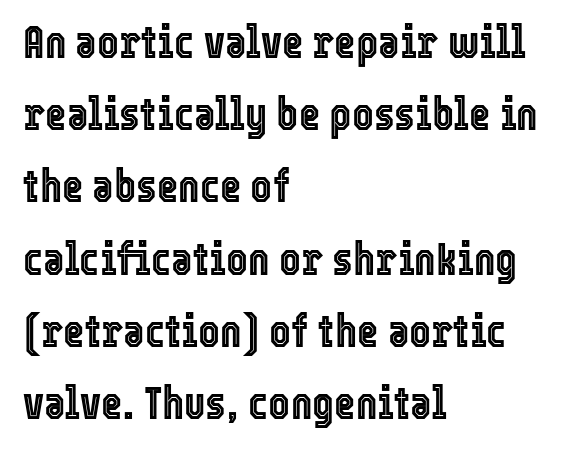
Q: Is the text italic (slanted)? A: No, it is upright.
Q: Is the text underlined? A: No.
Q: How is the paragraph aligned? A: Left-aligned.
Q: Is the spacing between letters normal or unusually wide? A: Normal.
Q: Is the spacing between lines tight, normal or loose? A: Normal.
Q: Width (condensed, normal, or wide)? A: Condensed.
Q: x-height? A: Medium.
Q: Monospaced? A: No.
